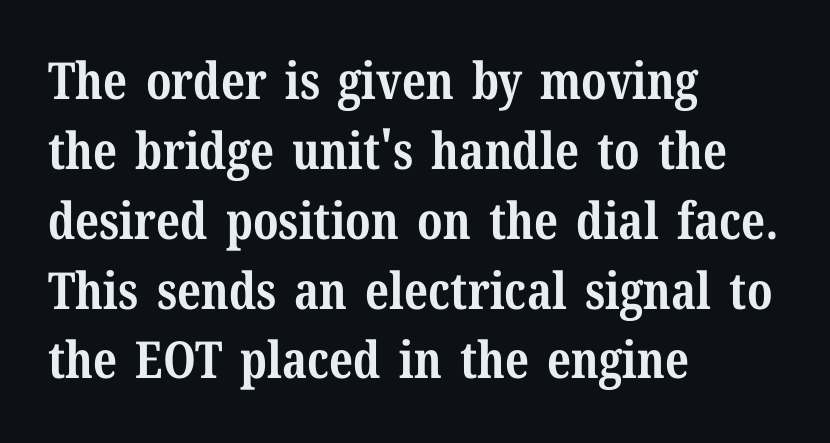
The image shows 51 px bold serif type, upright; set left-aligned, normal line spacing (1.37x), normal letter spacing, not underlined; medium stroke contrast and a medium x-height.
